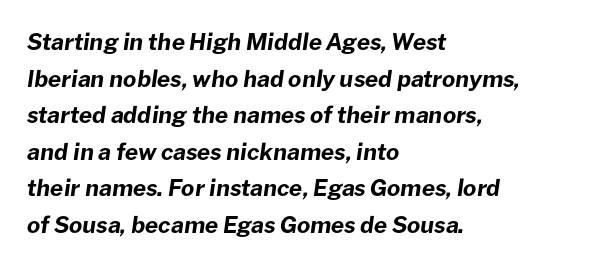
The image shows 23 px bold type, italic (leaning right); set left-aligned, normal line spacing (1.59x), normal letter spacing, not underlined.
